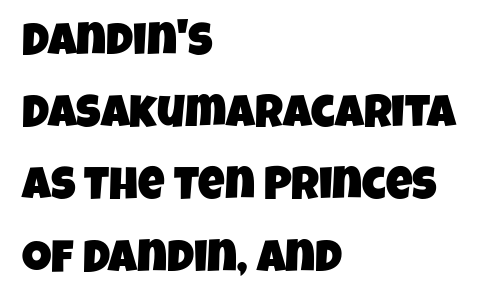
The image shows 46 px condensed sans-serif type; set left-aligned, normal line spacing (1.57x), normal letter spacing, not underlined; low stroke contrast and a large x-height.
